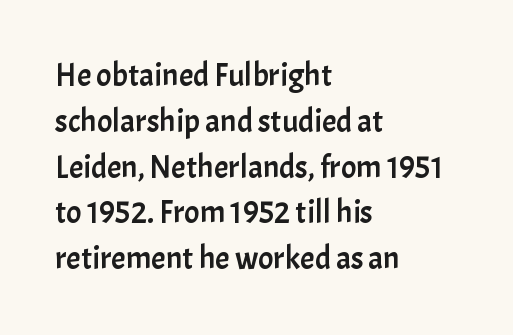
One-word summary of the alignment: left. The gap between lines stays unmarked. These lines are rendered in a variable-pitch font. Nope, not italic — everything's standing straight.
